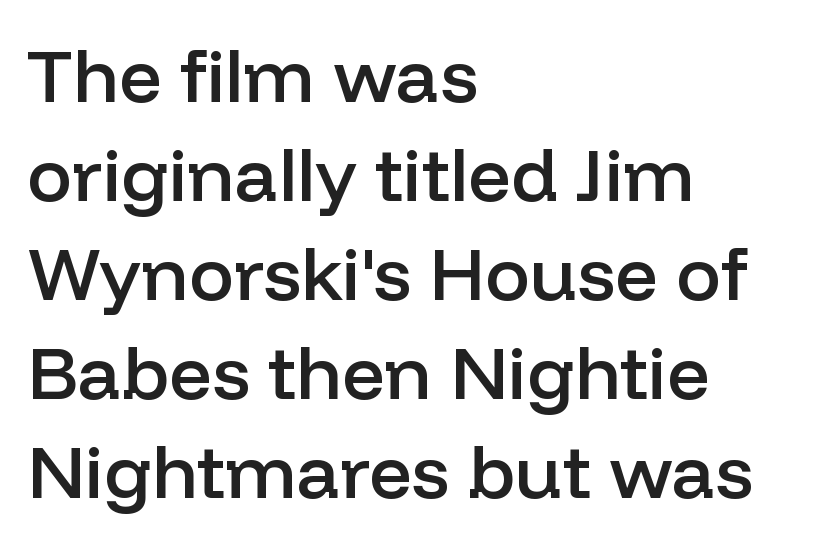
A classic flush-left, rag-right setting is used for this passage. What weight is shown? A semibold, between regular and bold. Do the characters align in a grid? No, the font is proportional. Normally led — the rows are evenly, conventionally spaced. The glyphs in this specimen are sans serif. A bare baseline throughout the passage.
